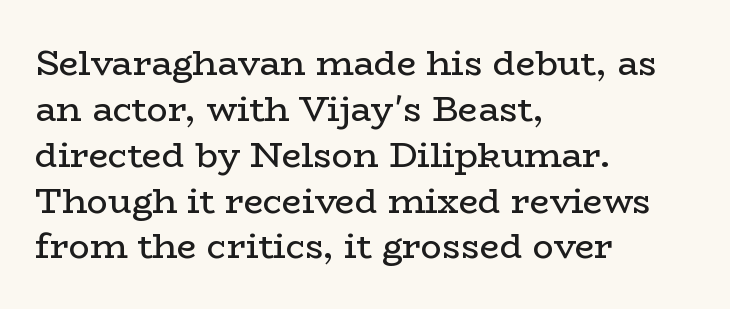
Q: Is the text bold? A: No.
Q: Is the text italic (slanted)? A: No, it is upright.
Q: Is the typeface a serif or a sans-serif typeface? A: Serif.
Q: Is the text underlined? A: No.
Q: How is the paragraph aligned? A: Left-aligned.
Q: Is the spacing between letters normal or unusually wide? A: Normal.
Q: Is the spacing between lines tight, normal or loose? A: Normal.
Q: Width (condensed, normal, or wide)? A: Wide.
Q: Stroke contrast? A: Low.
Q: x-height? A: Medium.
Q: Monospaced? A: No.
